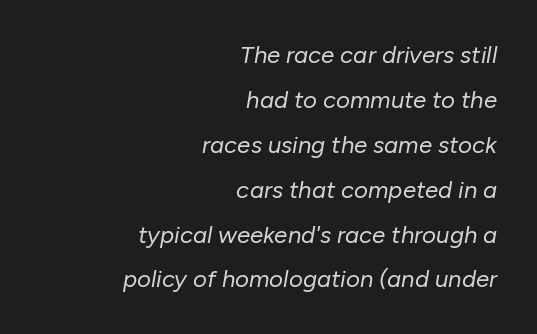
{"italic": "yes", "lean": "right", "slant_degrees": 10, "bold": "no", "underline": "no", "align": "right", "line_spacing_ratio": 1.87, "letter_spacing": "normal", "letter_spacing_em": 0.0, "glyph_px": 24}
